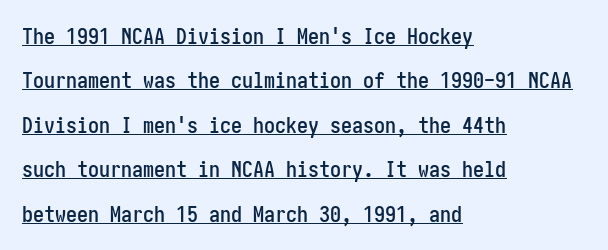
The image shows 22 px text type, upright; set left-aligned, loose line spacing (2.02x), normal letter spacing, underlined.
